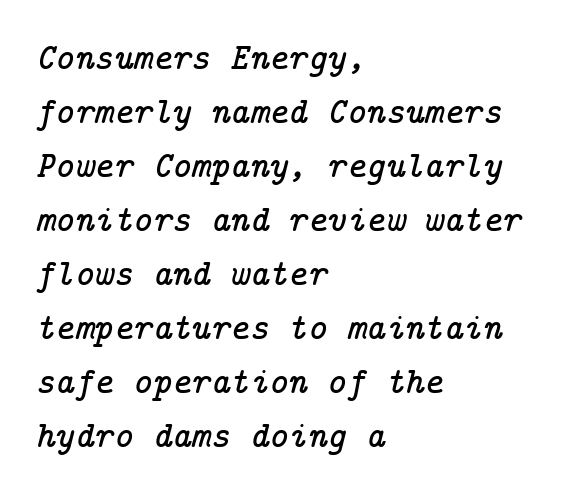
Q: Is the text italic (slanted)? A: Yes, it leans right by about 14 degrees.
Q: Is the typeface a serif or a sans-serif typeface? A: Serif.
Q: Is the text underlined? A: No.
Q: How is the paragraph aligned? A: Left-aligned.
Q: Is the spacing between letters normal or unusually wide? A: Normal.
Q: Is the spacing between lines tight, normal or loose? A: Normal.
Q: Width (condensed, normal, or wide)? A: Normal.
Q: Stroke contrast? A: Low.
Q: x-height? A: Medium.
